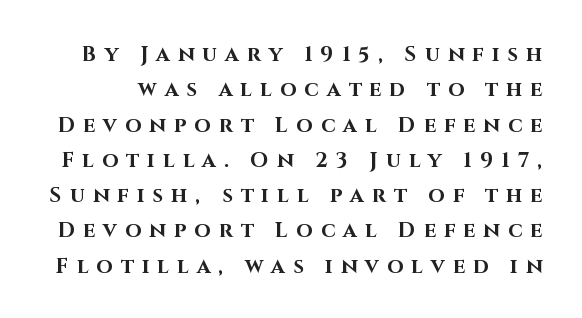
In terms of weight, the rendering is a true, heavy bold. The passage shown stacks its lines at a standard gap. Caption: expanded tracking, letters set apart. Descenders hang freely into open space. It's the straight-up-and-down kind of type.
